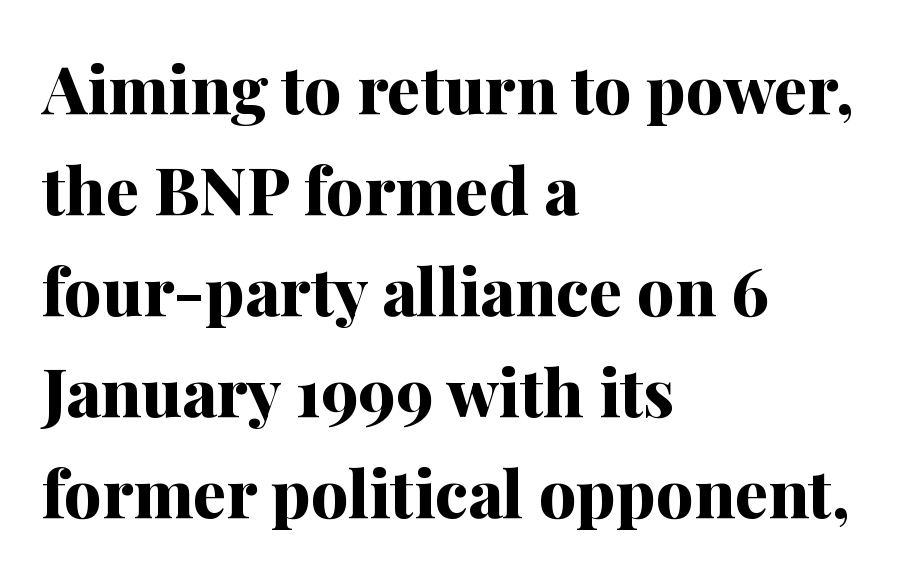
The image shows 66 px bold serif type, upright; set left-aligned, normal line spacing (1.53x), normal letter spacing, not underlined; medium stroke contrast and a medium x-height.
